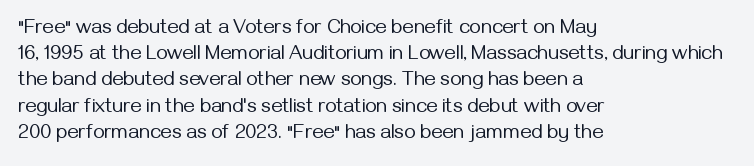
The image shows 20 px text type, upright; set left-aligned, normal line spacing (1.31x), normal letter spacing, not underlined.
